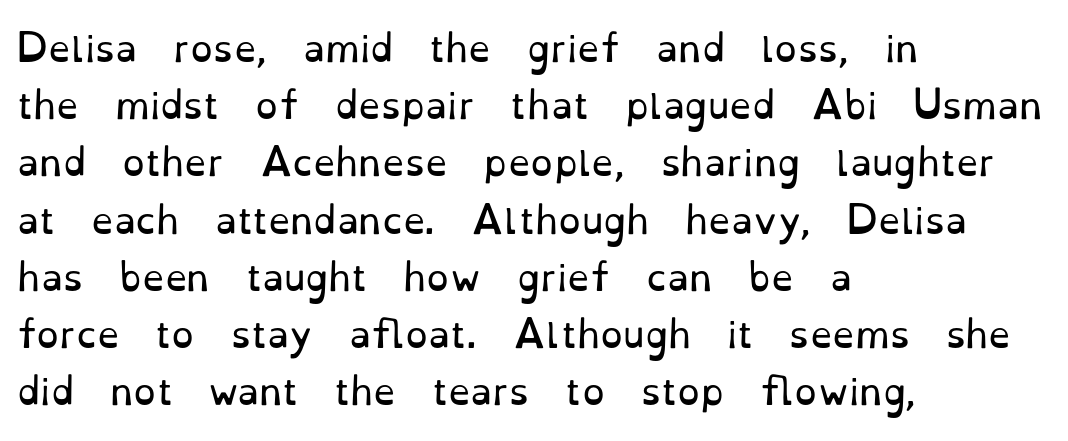
{"italic": "no", "bold": "no", "weight": "regular", "width": "normal", "stroke_contrast": "low", "x_height": "small", "monospaced": "no", "underline": "no", "align": "left", "line_spacing": "normal", "line_spacing_ratio": 1.59, "letter_spacing": "normal", "letter_spacing_em": 0.0, "glyph_px": 36}
